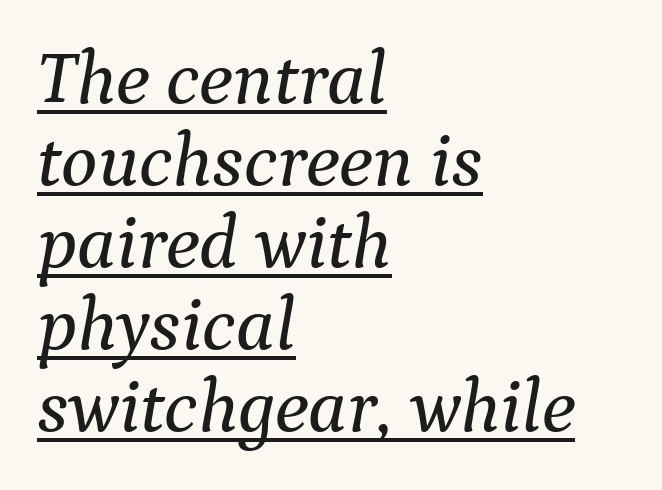
{"serif": "yes", "italic": "yes", "lean": "right", "slant_degrees": 9, "width": "normal", "stroke_contrast": "medium", "x_height": "medium", "monospaced": "no", "underline": "yes", "align": "left", "line_spacing": "tight", "line_spacing_ratio": 1.08, "letter_spacing": "normal", "letter_spacing_em": 0.0, "glyph_px": 76}
